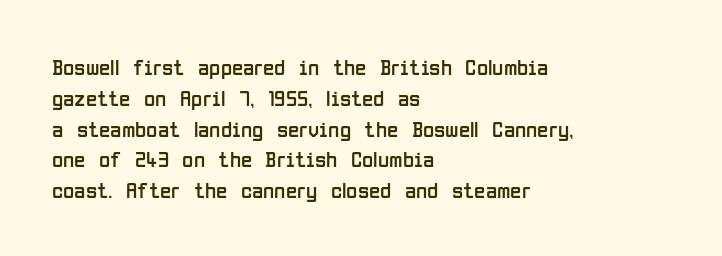
Q: Is the text bold? A: No.
Q: Is the text italic (slanted)? A: No, it is upright.
Q: Is the text underlined? A: No.
Q: How is the paragraph aligned? A: Left-aligned.
Q: Is the spacing between letters normal or unusually wide? A: Normal.
Q: Is the spacing between lines tight, normal or loose? A: Normal.
